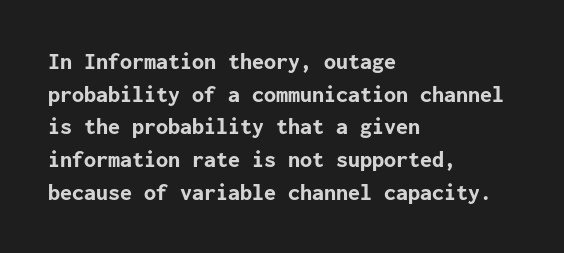
{"italic": "no", "bold": "yes", "underline": "no", "align": "left", "line_spacing": "normal", "line_spacing_ratio": 1.36, "letter_spacing": "normal", "letter_spacing_em": 0.0, "glyph_px": 24}
